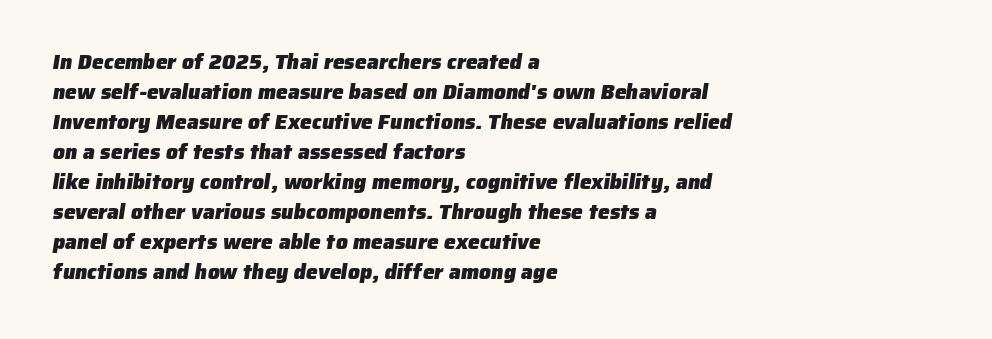
{"bold": "yes", "underline": "no", "align": "left", "line_spacing": "normal", "line_spacing_ratio": 1.43, "letter_spacing": "normal", "letter_spacing_em": 0.0, "glyph_px": 21}
